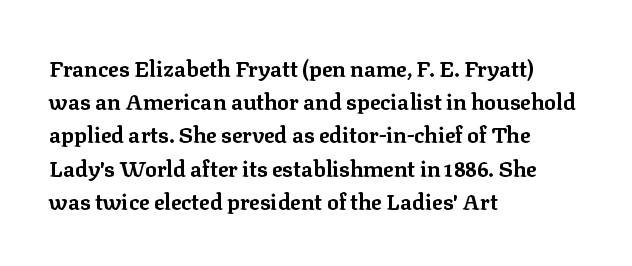
Q: Is the text bold? A: Yes.
Q: Is the text italic (slanted)? A: No, it is upright.
Q: Is the text underlined? A: No.
Q: How is the paragraph aligned? A: Left-aligned.
Q: Is the spacing between letters normal or unusually wide? A: Normal.
Q: Is the spacing between lines tight, normal or loose? A: Normal.
